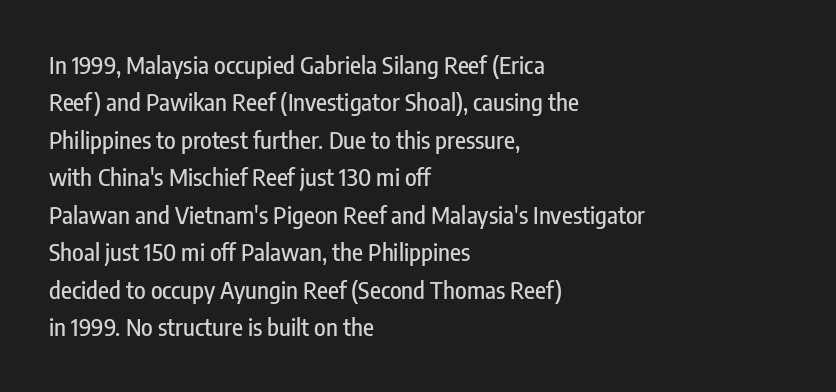
The image shows 24 px text type, upright; set left-aligned, normal line spacing (1.56x), normal letter spacing, not underlined.
